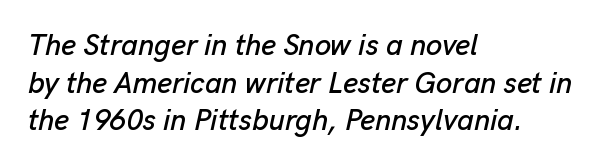
Horizontal alignment here is leftward, the default for most running prose. The foot of each line stays bare and open. These lines are rendered in a variable-pitch font. Vertical spacing — default.
